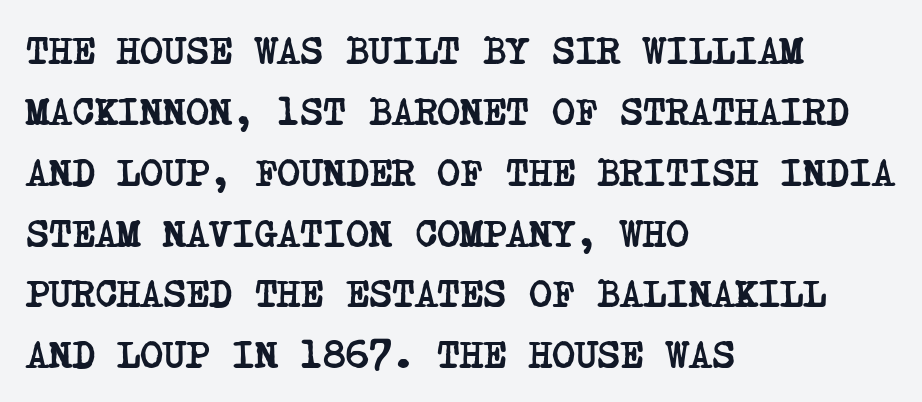
Notice how thick the strokes are: this is what a full bold looks like. Does extra space separate the letters? No, they use regular spacing. The passage is arranged the way most books set body copy — flush left. Honestly, there is no underline to notice here at all.
